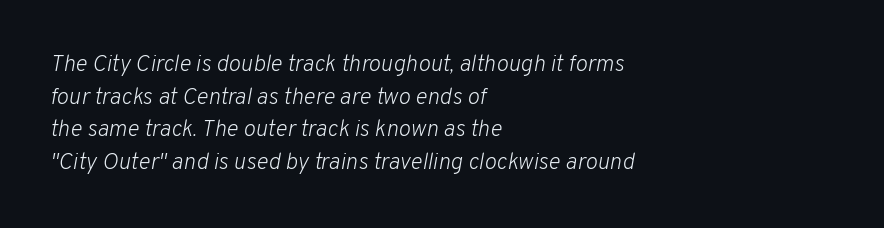
{"italic": "yes", "lean": "right", "slant_degrees": 10, "bold": "no", "underline": "no", "align": "left", "line_spacing": "normal", "line_spacing_ratio": 1.42, "letter_spacing": "normal", "letter_spacing_em": 0.0, "glyph_px": 23}
